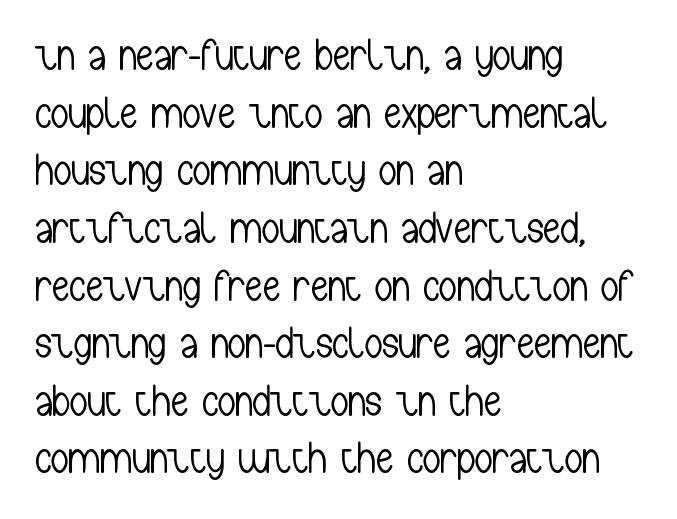
{"serif": "no", "italic": "no", "bold": "no", "weight": "light", "width": "condensed", "stroke_contrast": "low", "x_height": "medium", "monospaced": "no", "underline": "no", "align": "left", "line_spacing": "normal", "line_spacing_ratio": 1.31, "letter_spacing": "normal", "letter_spacing_em": 0.0, "glyph_px": 44}
